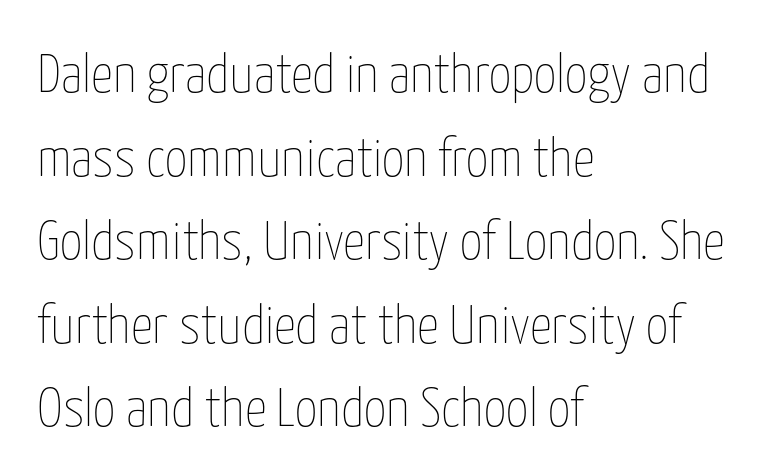
Q: Is the text bold? A: No.
Q: Is the text italic (slanted)? A: No, it is upright.
Q: Is the text underlined? A: No.
Q: How is the paragraph aligned? A: Left-aligned.
Q: Is the spacing between letters normal or unusually wide? A: Normal.
Q: Is the spacing between lines tight, normal or loose? A: Normal.
Q: Width (condensed, normal, or wide)? A: Condensed.
Q: Stroke contrast? A: Low.
Q: x-height? A: Medium.
Q: Monospaced? A: No.
